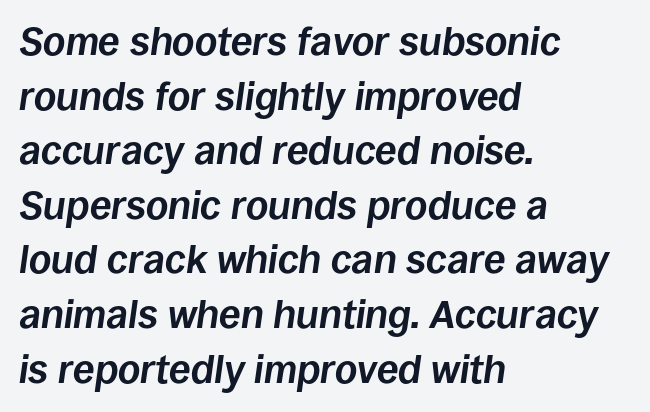
Q: Is the text bold? A: Yes.
Q: Is the text italic (slanted)? A: Yes, it leans right by about 8 degrees.
Q: Is the text underlined? A: No.
Q: How is the paragraph aligned? A: Left-aligned.
Q: Is the spacing between letters normal or unusually wide? A: Normal.
Q: Is the spacing between lines tight, normal or loose? A: Normal.
Q: Width (condensed, normal, or wide)? A: Normal.
Q: Stroke contrast? A: Low.
Q: x-height? A: Large.
Q: Monospaced? A: No.
